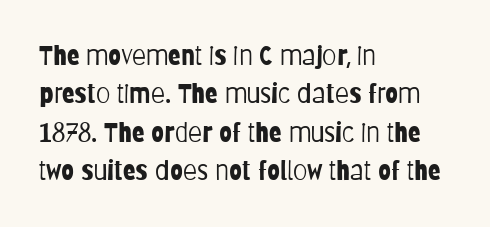
{"italic": "no", "bold": "no", "underline": "no", "align": "left", "line_spacing": "normal", "line_spacing_ratio": 1.48, "letter_spacing": "normal", "letter_spacing_em": 0.0, "glyph_px": 26}
